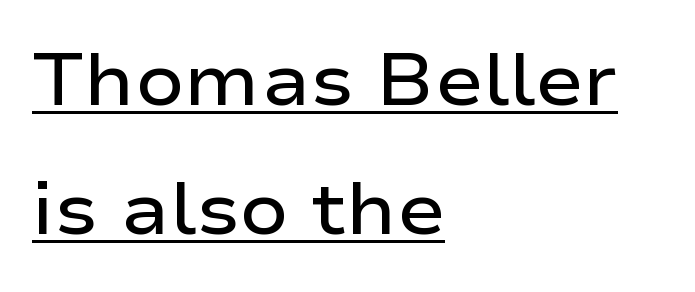
The image shows 72 px semibold, wide sans-serif type, upright; set left-aligned, line spacing 1.79x, normal letter spacing, underlined; low stroke contrast and a medium x-height.
